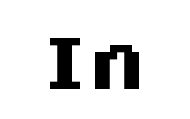
{"serif": "no", "italic": "no", "bold": "yes", "weight": "heavy", "width": "normal", "stroke_contrast": "medium", "x_height": "large", "monospaced": "no", "underline": "no", "letter_spacing": "normal", "letter_spacing_em": 0.0, "glyph_px": 59}
